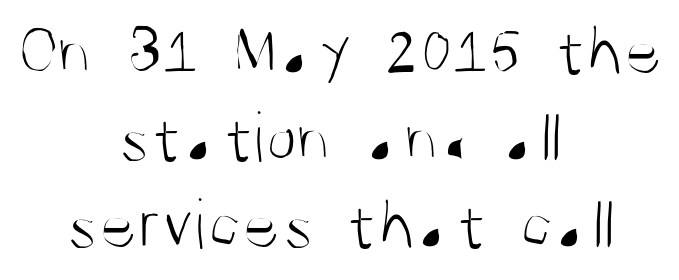
Q: Is the text bold? A: No.
Q: Is the text italic (slanted)? A: No, it is upright.
Q: Is the typeface a serif or a sans-serif typeface? A: Sans-serif.
Q: Is the text underlined? A: No.
Q: How is the paragraph aligned? A: Centered.
Q: Is the spacing between letters normal or unusually wide? A: Normal.
Q: Width (condensed, normal, or wide)? A: Condensed.
Q: Stroke contrast? A: Medium.
Q: x-height? A: Large.
Q: Monospaced? A: No.
